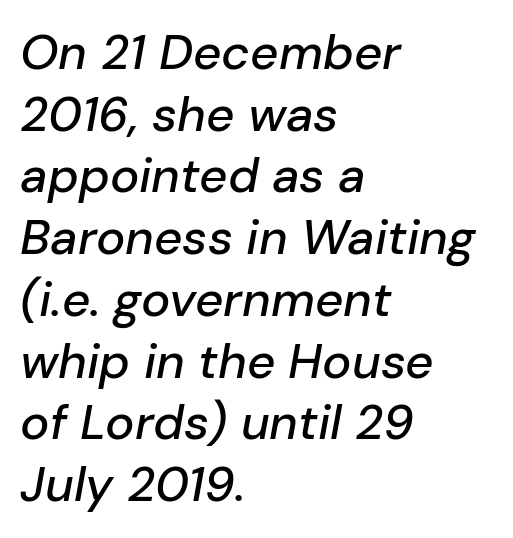
Q: Is the text italic (slanted)? A: Yes, it leans right by about 10 degrees.
Q: Is the text underlined? A: No.
Q: How is the paragraph aligned? A: Left-aligned.
Q: Is the spacing between letters normal or unusually wide? A: Normal.
Q: Is the spacing between lines tight, normal or loose? A: Normal.
Q: Width (condensed, normal, or wide)? A: Normal.
Q: Stroke contrast? A: Low.
Q: x-height? A: Medium.
Q: Monospaced? A: No.
